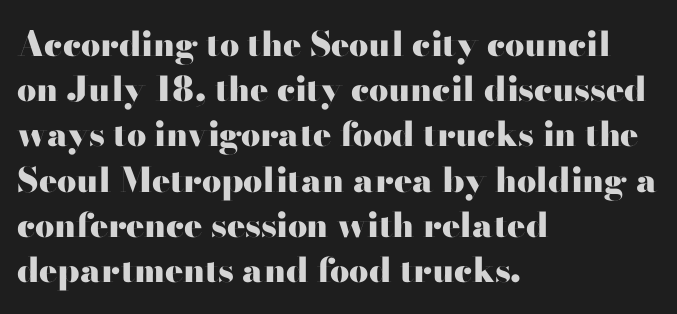
These lines sit exactly where default settings would place them. Serif or sans? Sans — the stroke terminals are bare. Every character sits straight up, as roman type does. Spacing verdict: proportional, widths tailored to each character. What stands out about the letter spacing? Nothing — it is the standard amount.
